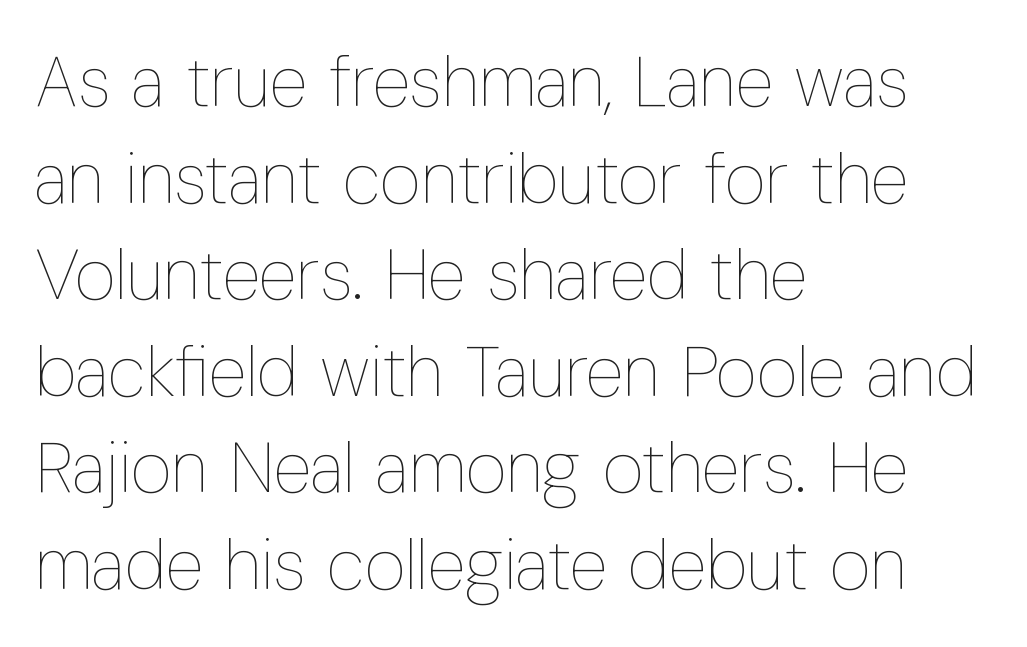
Clear beneath every line of the passage. The gaps between neighbouring characters are ordinary and unremarkable. Normally led — the rows are evenly, conventionally spaced. Line beginnings align vertically; line endings do not.
